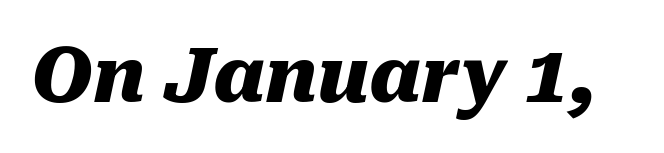
The rendering applies a slant to the glyphs. Thick stems and heavy bowls — unmistakably bold. The words here are not underlined. Each letter keeps its own natural width here, so spacing adapts to shape. The tracking reads as untouched default to a designer's eye.
